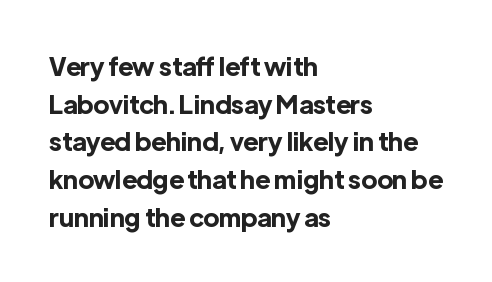
Students, note that the glyphs here touch the page at normal intervals. The vertical gap from one line to the next is medium. The lettering stays uniformly vertical, giving the passage a roman look. The lines are quadded left. Heft: maximum for text — a bold. Type without underlining.
